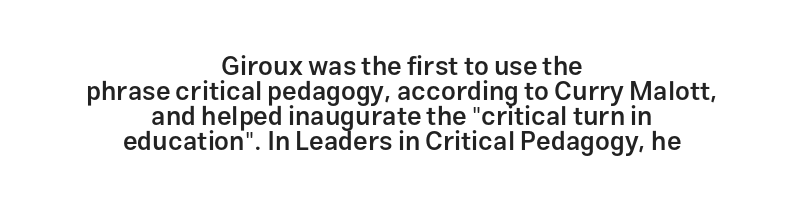
The image shows 26 px text type, upright; set centered, tight line spacing (0.96x), normal letter spacing, not underlined.
